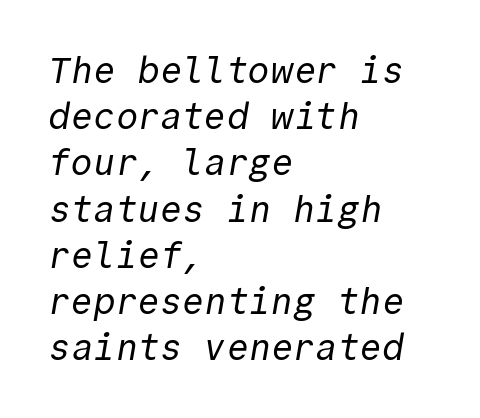
Q: Is the text bold? A: No.
Q: Is the typeface a serif or a sans-serif typeface? A: Sans-serif.
Q: Is the text underlined? A: No.
Q: How is the paragraph aligned? A: Left-aligned.
Q: Is the spacing between letters normal or unusually wide? A: Normal.
Q: Is the spacing between lines tight, normal or loose? A: Normal.
Q: Width (condensed, normal, or wide)? A: Normal.
Q: x-height? A: Medium.
Q: Monospaced? A: Yes.
